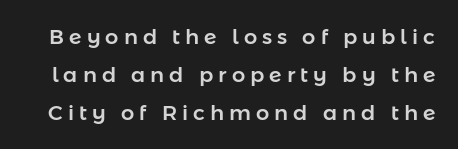
The image shows 21 px text type, upright; set line spacing 1.8x, unusually wide letter spacing (+0.24 em), not underlined.
